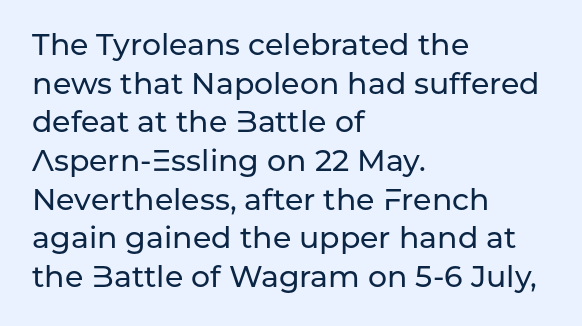
The image shows 30 px sans-serif type, upright; set left-aligned, normal line spacing (1.29x), normal letter spacing, not underlined; low stroke contrast and a medium x-height.
